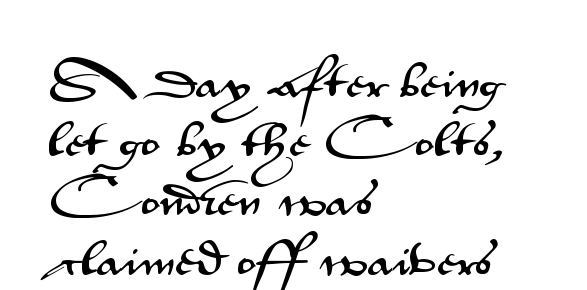
{"serif": "no", "width": "wide", "stroke_contrast": "medium", "x_height": "small", "monospaced": "no", "underline": "no", "align": "left", "line_spacing": "normal", "line_spacing_ratio": 1.48, "letter_spacing": "normal", "letter_spacing_em": 0.0, "glyph_px": 40}
